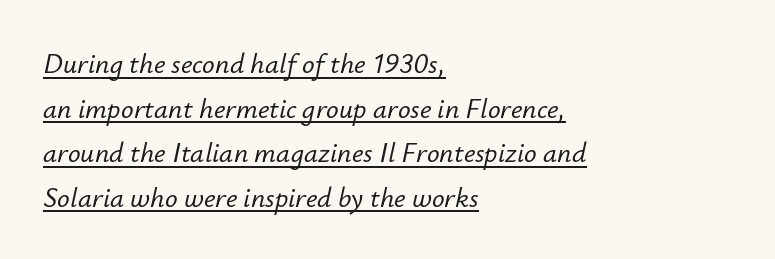
{"italic": "yes", "lean": "right", "slant_degrees": 12, "width": "normal", "stroke_contrast": "low", "x_height": "small", "monospaced": "no", "underline": "yes", "align": "left", "line_spacing": "normal", "line_spacing_ratio": 1.59, "letter_spacing": "normal", "letter_spacing_em": 0.0, "glyph_px": 28}
